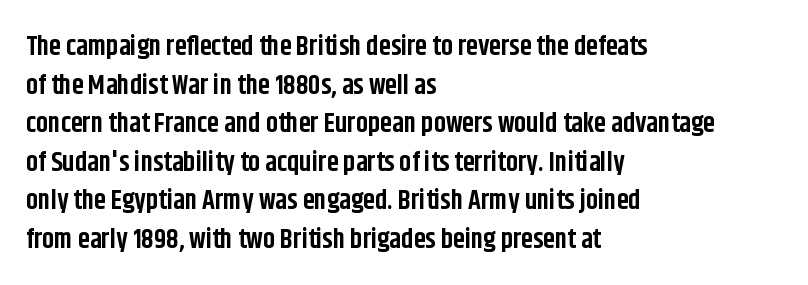
Q: Is the text bold? A: Yes.
Q: Is the text italic (slanted)? A: No, it is upright.
Q: Is the text underlined? A: No.
Q: How is the paragraph aligned? A: Left-aligned.
Q: Is the spacing between letters normal or unusually wide? A: Normal.
Q: Is the spacing between lines tight, normal or loose? A: Normal.
